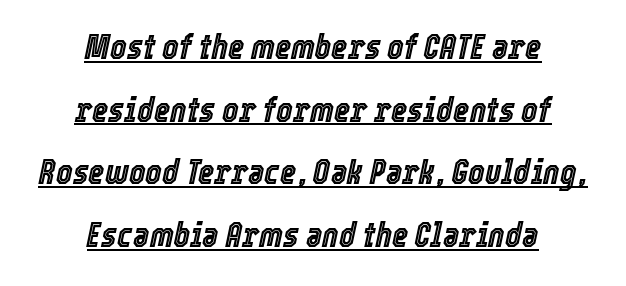
{"italic": "yes", "lean": "right", "slant_degrees": 12, "width": "condensed", "x_height": "medium", "monospaced": "no", "underline": "yes", "align": "center", "line_spacing_ratio": 1.79, "letter_spacing": "normal", "letter_spacing_em": 0.0, "glyph_px": 35}
